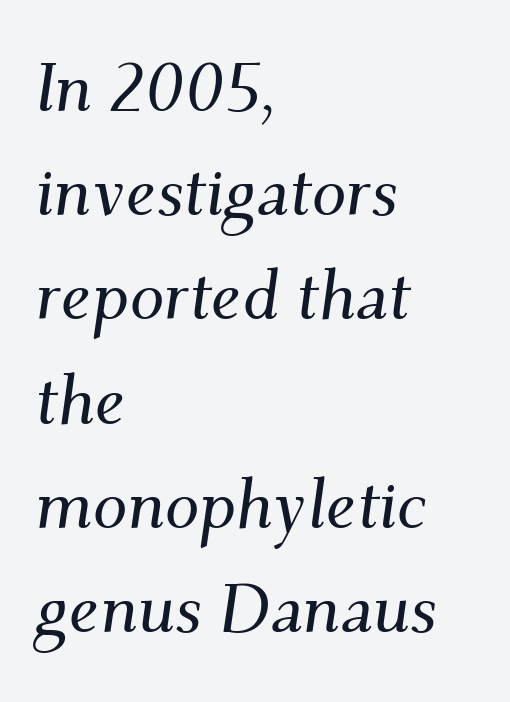
Q: Is the text italic (slanted)? A: Yes, it leans right by about 9 degrees.
Q: Is the typeface a serif or a sans-serif typeface? A: Serif.
Q: Is the text underlined? A: No.
Q: How is the paragraph aligned? A: Left-aligned.
Q: Is the spacing between letters normal or unusually wide? A: Normal.
Q: Is the spacing between lines tight, normal or loose? A: Normal.
Q: Width (condensed, normal, or wide)? A: Normal.
Q: Stroke contrast? A: Medium.
Q: x-height? A: Small.
Q: Monospaced? A: No.
